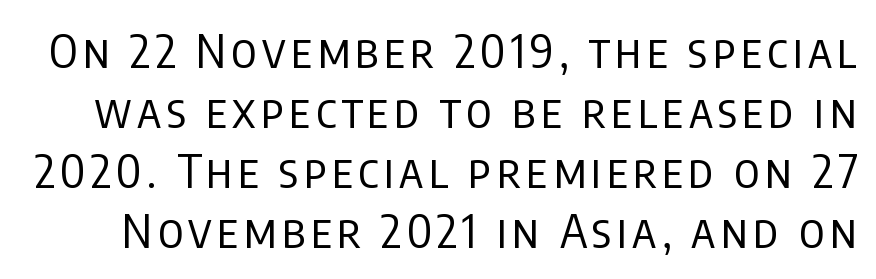
{"serif": "no", "italic": "no", "bold": "no", "weight": "regular", "width": "condensed", "stroke_contrast": "low", "x_height": "large", "monospaced": "no", "underline": "no", "line_spacing": "normal", "line_spacing_ratio": 1.28, "glyph_px": 47}
